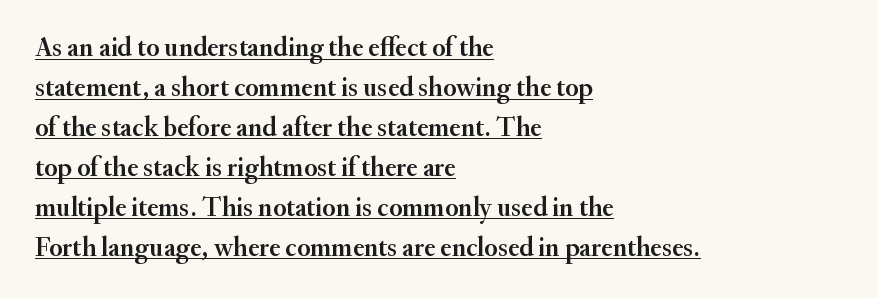
{"italic": "no", "underline": "yes", "align": "left", "line_spacing": "normal", "line_spacing_ratio": 1.48, "letter_spacing": "normal", "letter_spacing_em": 0.0, "glyph_px": 27}
